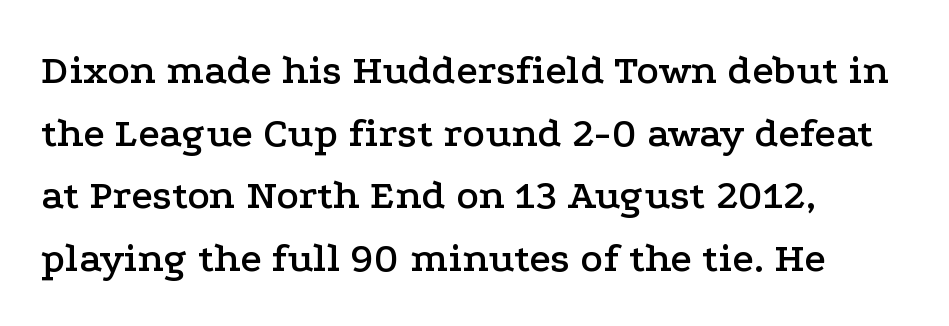
Q: Is the text italic (slanted)? A: No, it is upright.
Q: Is the typeface a serif or a sans-serif typeface? A: Serif.
Q: Is the text underlined? A: No.
Q: How is the paragraph aligned? A: Left-aligned.
Q: Is the spacing between letters normal or unusually wide? A: Normal.
Q: Is the spacing between lines tight, normal or loose? A: Normal.
Q: Width (condensed, normal, or wide)? A: Wide.
Q: Stroke contrast? A: Low.
Q: x-height? A: Medium.
Q: Monospaced? A: No.
